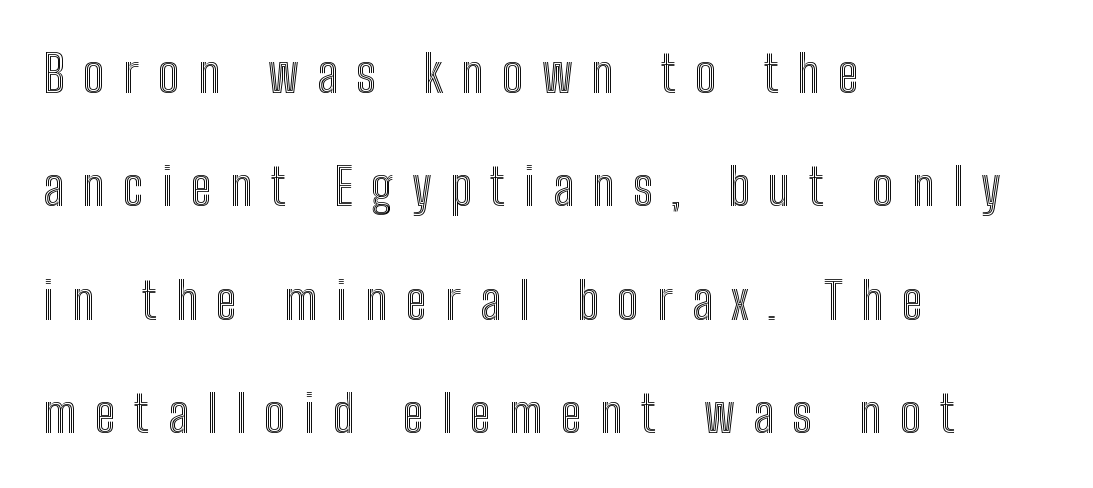
The lettering stays uniformly vertical, giving the passage a roman look. Do the characters align in a grid? No, the font is proportional. In terms of leading, this rendering errs on the spacious side. What stands out about the letter spacing? Its width — letters are far apart. This rendering features lettering with no underline. If you drew a ruler down the left edge, every line would touch it.
